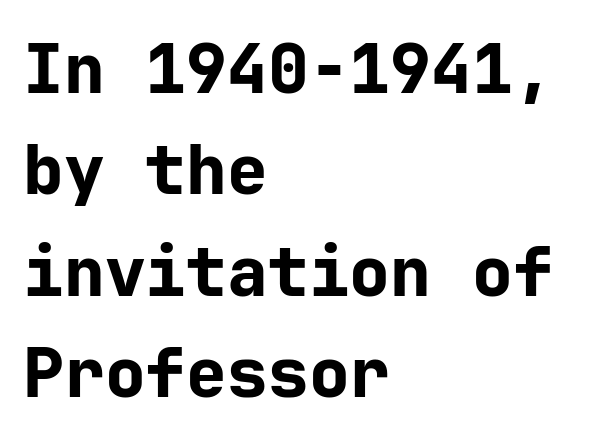
The lettering stays uniformly vertical, giving the passage a roman look. Regarding leading, the lines here are spaced in the standard way. Look at the bottom of the vertical strokes: they stop flat, with no serifs. Summary of weight: heavy, a full bold. Look at the tracking — it's just the regular setting, nothing added. A bare baseline throughout the passage.
